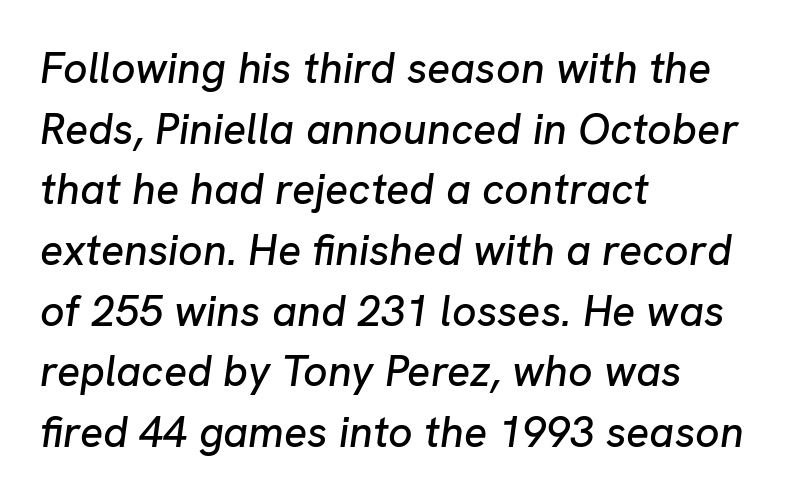
{"italic": "yes", "lean": "right", "slant_degrees": 8, "width": "normal", "stroke_contrast": "low", "x_height": "medium", "monospaced": "no", "underline": "no", "align": "left", "line_spacing": "normal", "line_spacing_ratio": 1.41, "letter_spacing": "normal", "letter_spacing_em": 0.0, "glyph_px": 43}
